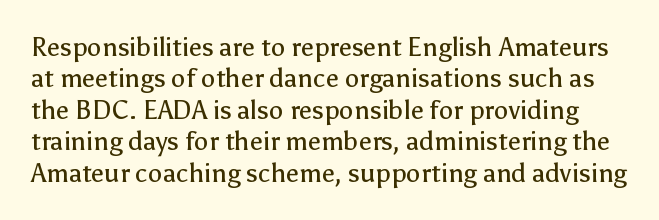
{"italic": "no", "bold": "no", "underline": "no", "line_spacing_ratio": 1.21, "letter_spacing": "normal", "letter_spacing_em": 0.0, "glyph_px": 26}
